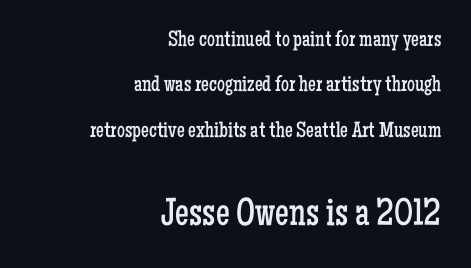
{"serif": "yes", "italic": "no", "bold": "no", "weight": "regular", "width": "condensed", "stroke_contrast": "low", "x_height": "medium", "monospaced": "no", "underline": "no", "align": "right", "line_spacing": "loose", "line_spacing_ratio": 2.06, "letter_spacing": "normal", "letter_spacing_em": 0.0, "larger_block": "second", "size_ratio": 1.77, "glyph_px": 39}
